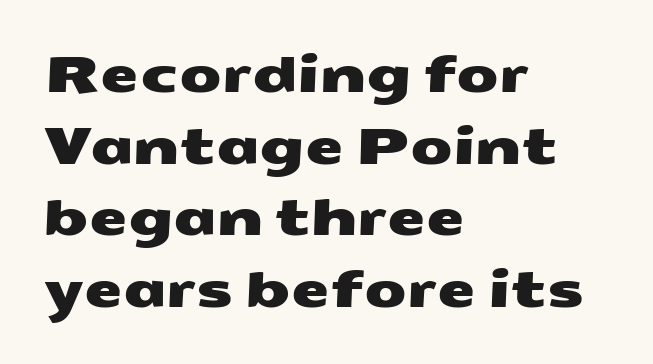
{"serif": "no", "width": "wide", "stroke_contrast": "medium", "x_height": "medium", "monospaced": "no", "underline": "no", "align": "left", "line_spacing": "normal", "line_spacing_ratio": 1.46, "letter_spacing": "normal", "letter_spacing_em": 0.0, "glyph_px": 49}
